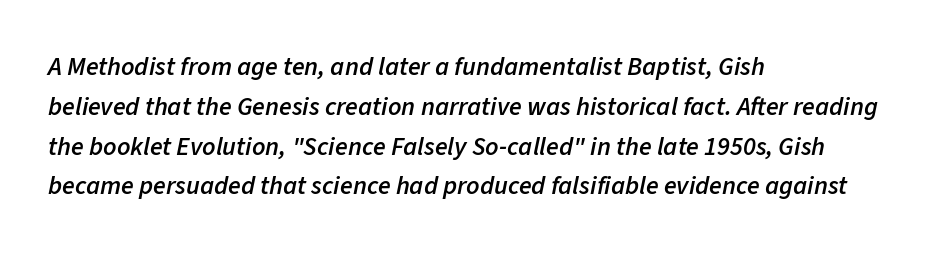
It's the slanting kind of type. In terms of letterspacing, this is plain default setting. Anything drawn beneath the words? Only blank space. Does the weight exceed regular? Yes, but only to semibold. Leading: standard.
